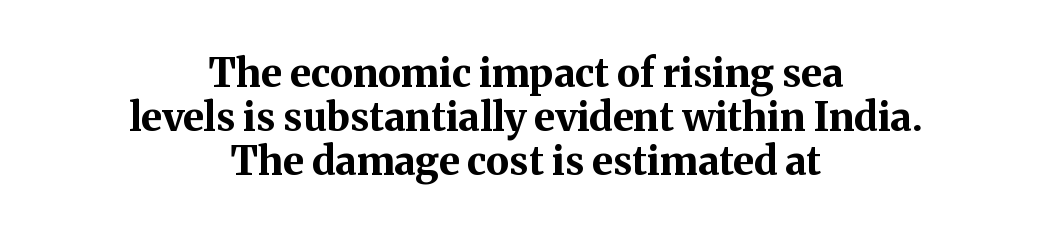
{"serif": "yes", "italic": "no", "bold": "yes", "weight": "bold", "width": "normal", "stroke_contrast": "medium", "x_height": "medium", "monospaced": "no", "underline": "no", "align": "center", "line_spacing": "tight", "line_spacing_ratio": 1.13, "letter_spacing": "normal", "letter_spacing_em": 0.0, "glyph_px": 39}
